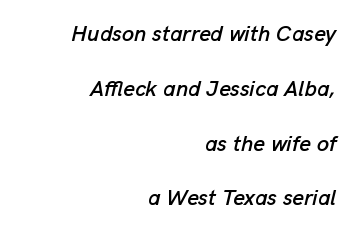
{"italic": "yes", "lean": "right", "slant_degrees": 13, "underline": "no", "align": "right", "line_spacing": "loose", "line_spacing_ratio": 2.49, "letter_spacing": "normal", "letter_spacing_em": 0.0, "glyph_px": 22}
